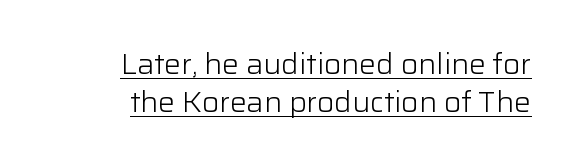
Posture: vertical. The typeface has the unassuming heft of standard copy or less. The passage shown stacks its lines at a standard gap. The typesetter has applied underlining to the passage shown. Line ends are locked; line starts wander.
